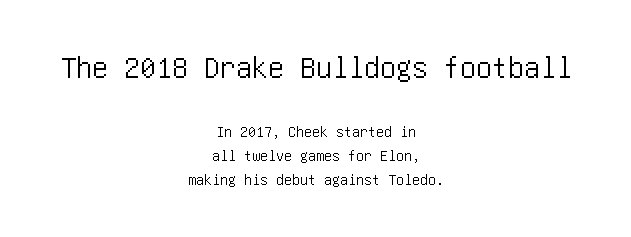
Q: Is the text italic (slanted)? A: No, it is upright.
Q: Is the typeface a serif or a sans-serif typeface? A: Sans-serif.
Q: Is the text underlined? A: No.
Q: How is the paragraph aligned? A: Centered.
Q: Is the spacing between letters normal or unusually wide? A: Normal.
Q: Is the spacing between lines tight, normal or loose? A: Normal.
Q: Which block of text is set in a larger size, the first (top) or the second (bottom)? A: The first (top) one.
Q: Width (condensed, normal, or wide)? A: Condensed.
Q: Stroke contrast? A: Low.
Q: x-height? A: Large.
